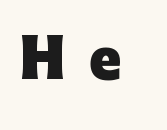
Q: Is the text bold? A: Yes.
Q: Is the text italic (slanted)? A: No, it is upright.
Q: Is the typeface a serif or a sans-serif typeface? A: Sans-serif.
Q: Is the text underlined? A: No.
Q: Is the spacing between letters normal or unusually wide? A: Unusually wide.
Q: Width (condensed, normal, or wide)? A: Normal.
Q: Stroke contrast? A: Low.
Q: x-height? A: Medium.
Q: Monospaced? A: No.
